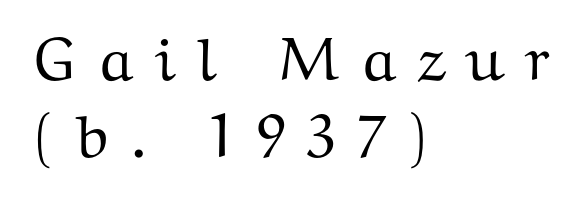
Q: Is the text italic (slanted)? A: No, it is upright.
Q: Is the typeface a serif or a sans-serif typeface? A: Serif.
Q: Is the text underlined? A: No.
Q: How is the paragraph aligned? A: Left-aligned.
Q: Is the spacing between letters normal or unusually wide? A: Unusually wide.
Q: Is the spacing between lines tight, normal or loose? A: Normal.
Q: Width (condensed, normal, or wide)? A: Wide.
Q: Stroke contrast? A: Medium.
Q: x-height? A: Medium.
Q: Monospaced? A: No.
